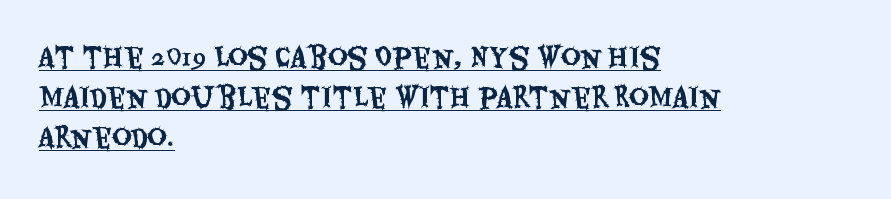
{"italic": "no", "underline": "yes", "align": "left", "line_spacing": "normal", "line_spacing_ratio": 1.48, "letter_spacing": "normal", "letter_spacing_em": 0.0, "glyph_px": 27}
